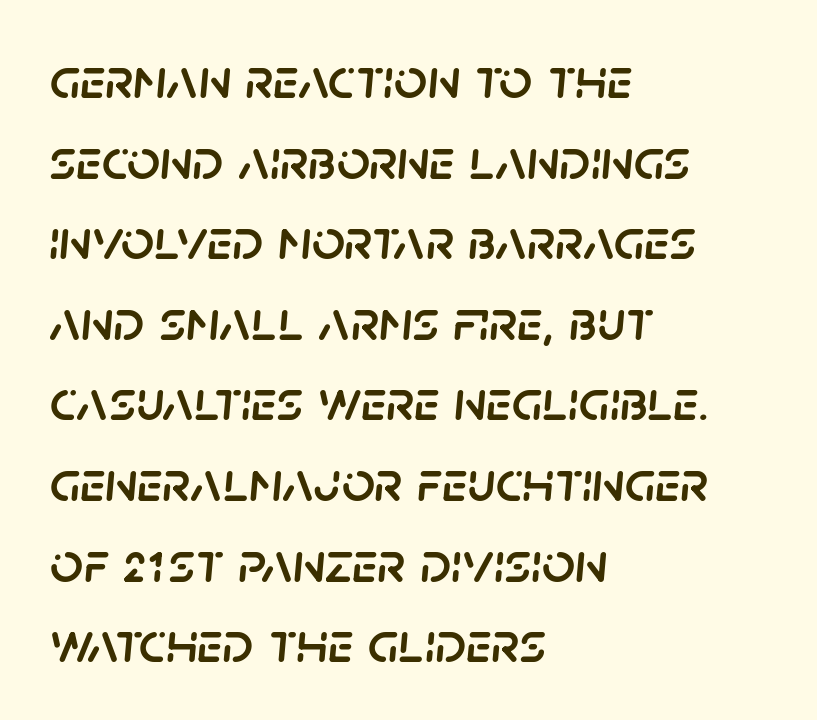
{"italic": "yes", "lean": "right", "slant_degrees": 5, "width": "normal", "stroke_contrast": "low", "x_height": "large", "monospaced": "no", "underline": "no", "align": "left", "line_spacing": "normal", "line_spacing_ratio": 1.39, "letter_spacing": "normal", "letter_spacing_em": 0.0, "glyph_px": 58}
